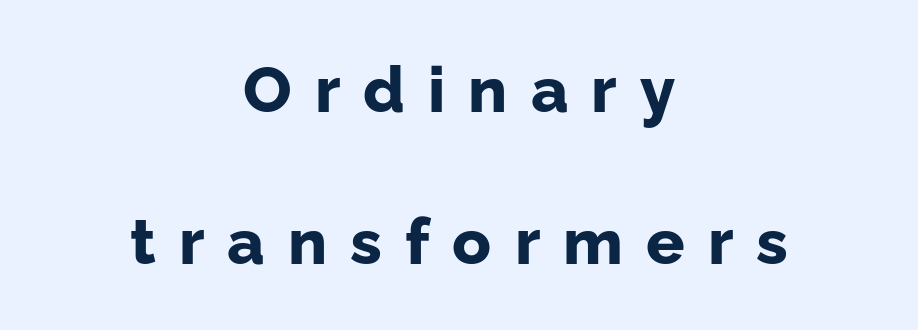
The image shows 64 px bold sans-serif type, upright; set centered, loose line spacing (2.37x), unusually wide letter spacing (+0.36 em), not underlined; low stroke contrast and a medium x-height.
